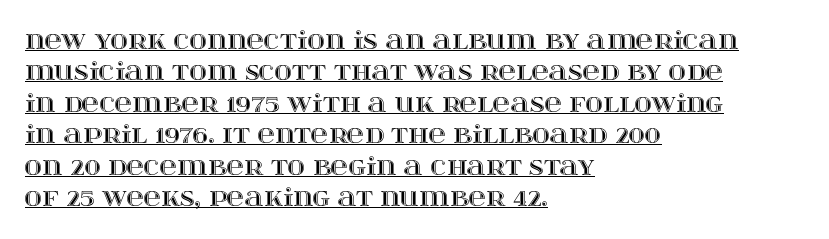
Q: Is the text italic (slanted)? A: No, it is upright.
Q: Is the text underlined? A: Yes.
Q: How is the paragraph aligned? A: Left-aligned.
Q: Is the spacing between letters normal or unusually wide? A: Normal.
Q: Is the spacing between lines tight, normal or loose? A: Normal.
